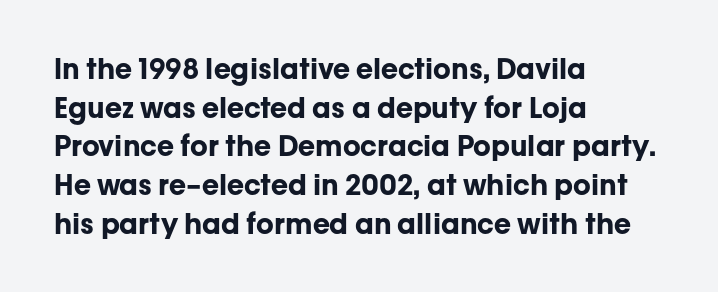
The image shows 28 px bold sans-serif type, upright; set left-aligned, normal line spacing (1.38x), normal letter spacing, not underlined; low stroke contrast and a medium x-height.
